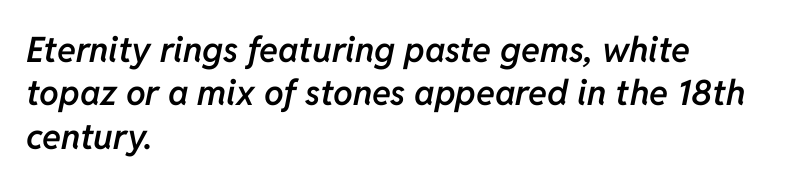
The image shows 35 px semibold type, italic (leaning right); set left-aligned, line spacing 1.24x, normal letter spacing, not underlined; low stroke contrast and a medium x-height.
